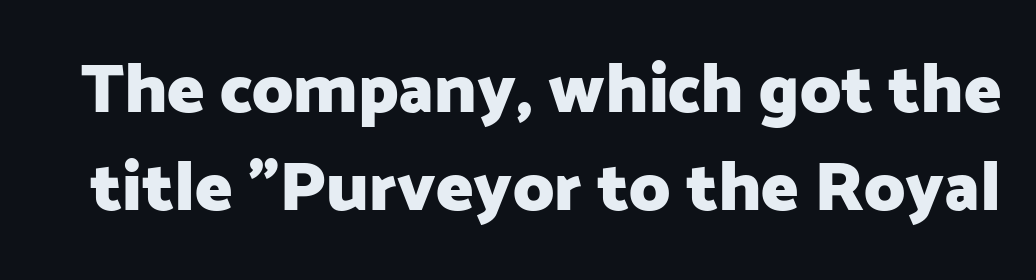
{"serif": "no", "italic": "no", "bold": "yes", "weight": "heavy", "width": "normal", "stroke_contrast": "low", "x_height": "medium", "monospaced": "no", "underline": "no", "line_spacing": "normal", "line_spacing_ratio": 1.4, "letter_spacing": "normal", "letter_spacing_em": 0.0, "glyph_px": 70}
